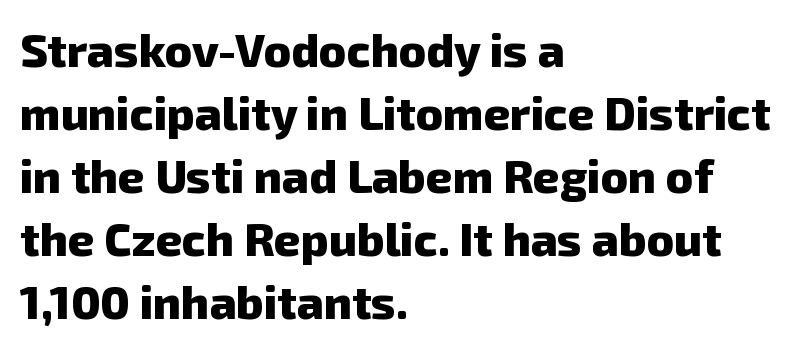
{"serif": "no", "bold": "yes", "weight": "heavy", "width": "normal", "stroke_contrast": "low", "x_height": "medium", "monospaced": "no", "underline": "no", "align": "left", "line_spacing": "normal", "line_spacing_ratio": 1.37, "letter_spacing": "normal", "letter_spacing_em": 0.0, "glyph_px": 46}
